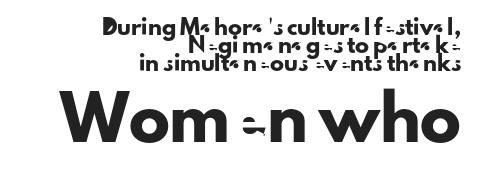
The image shows 41 px sans-serif type, upright; set right-aligned, normal line spacing (1.28x), normal letter spacing, not underlined; the second (bottom) block is 2.93x larger; low stroke contrast and a small x-height.
